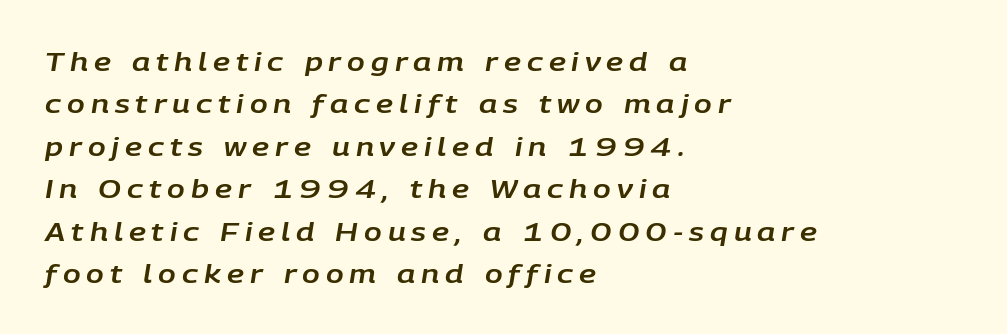
A typesetter would mark this as italic. Leading: standard. Check the space under the baseline: it is left empty. Typeset ragged right — the left edge is the straight one. Someone cranked the tracking dial way up on this one.
